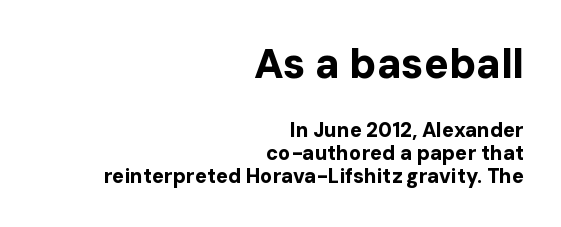
{"serif": "no", "italic": "no", "bold": "yes", "weight": "bold", "width": "normal", "stroke_contrast": "low", "x_height": "medium", "monospaced": "no", "underline": "no", "align": "right", "line_spacing": "tight", "line_spacing_ratio": 1.15, "letter_spacing": "normal", "letter_spacing_em": 0.0, "larger_block": "first", "size_ratio": 2.05, "glyph_px": 41}
